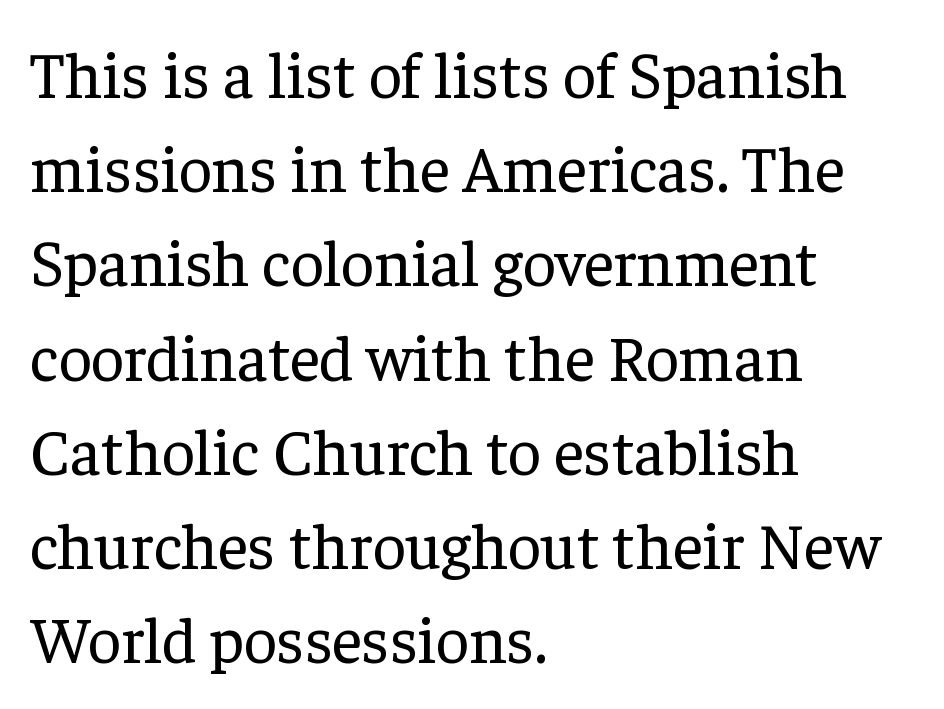
The image shows 65 px regular-weight serif type, upright; set left-aligned, normal line spacing (1.45x), normal letter spacing, not underlined; low stroke contrast and a medium x-height.
